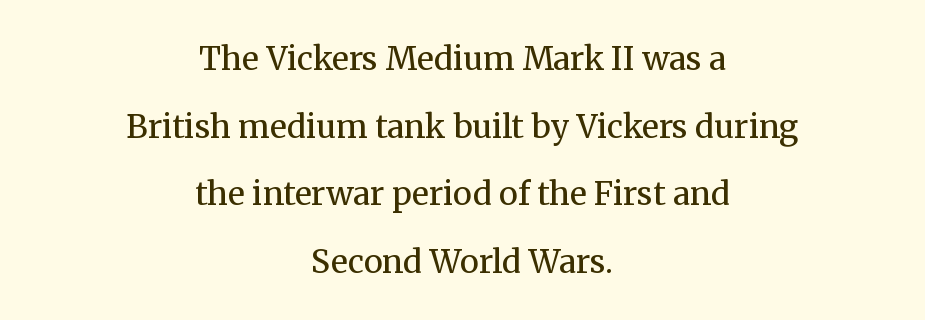
The image shows 32 px regular-weight serif type, upright; set centered, loose line spacing (2.11x), normal letter spacing, not underlined; medium stroke contrast and a medium x-height.
